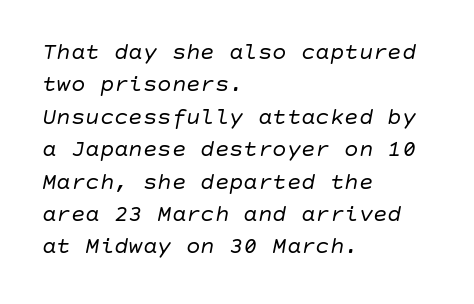
The image shows 24 px text type, italic (leaning right); set left-aligned, normal line spacing (1.35x), normal letter spacing, not underlined.
